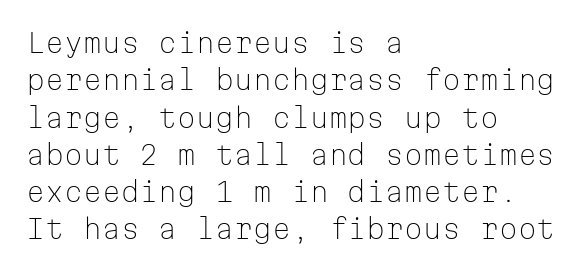
The image shows 27 px text type, upright; set left-aligned, normal line spacing (1.38x), normal letter spacing, not underlined.
